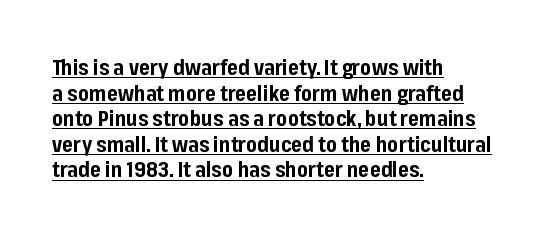
Caption: bold face, heavy strokes. Tracking here is standard; glyphs follow each other at the usual distance. The letters stand straight up with perfectly vertical stems. Caption: lettering with a line underneath. Casual observation: everything's shoved over to the left.
